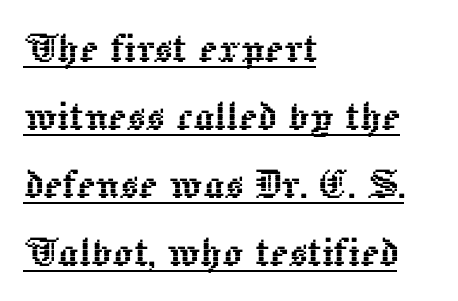
The image shows 50 px text type, upright; set left-aligned, normal line spacing (1.36x), normal letter spacing, underlined; a medium x-height.
